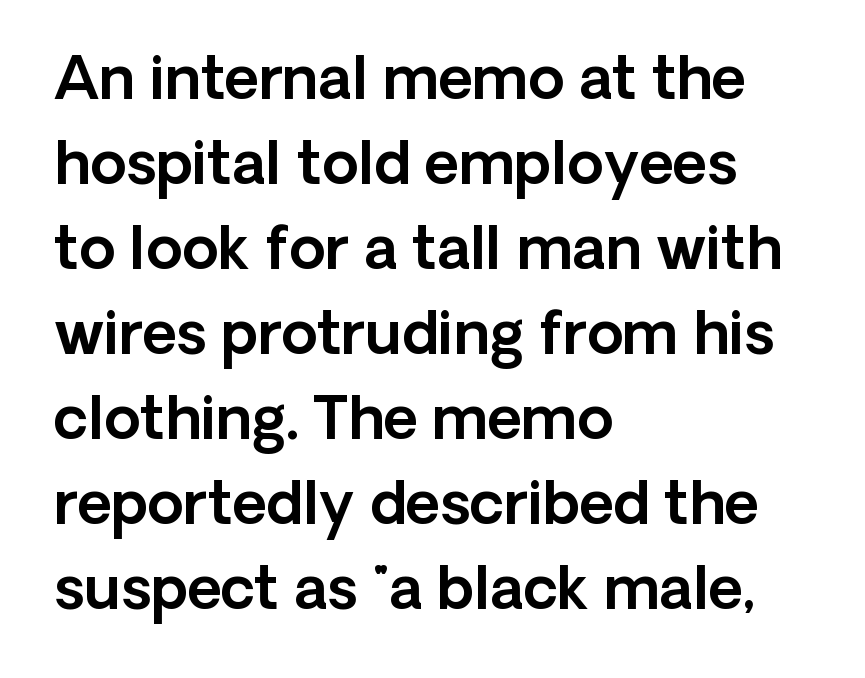
Short and long lines alike share a common starting point at left. Look at the tracking — it's just the regular setting, nothing added. The axis of the letterforms is exactly vertical. The rendering uses natural spacing where letterforms have individual widths.
